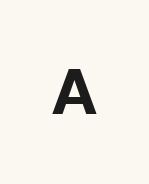
Just letters on the line, the space beneath them empty. Typographic density is high because the face is bold. These lines are rendered in a variable-pitch font. In terms of posture, this sample is upright. Note: no serifs on the glyphs.
